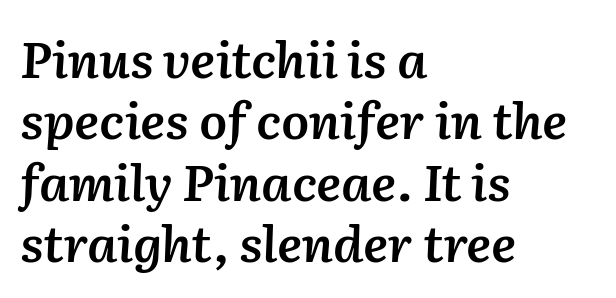
Q: Is the text bold? A: Semi-bold.
Q: Is the text italic (slanted)? A: Yes, it leans right by about 2 degrees.
Q: Is the text underlined? A: No.
Q: How is the paragraph aligned? A: Left-aligned.
Q: Is the spacing between letters normal or unusually wide? A: Normal.
Q: Width (condensed, normal, or wide)? A: Normal.
Q: Stroke contrast? A: Medium.
Q: x-height? A: Medium.
Q: Monospaced? A: No.
